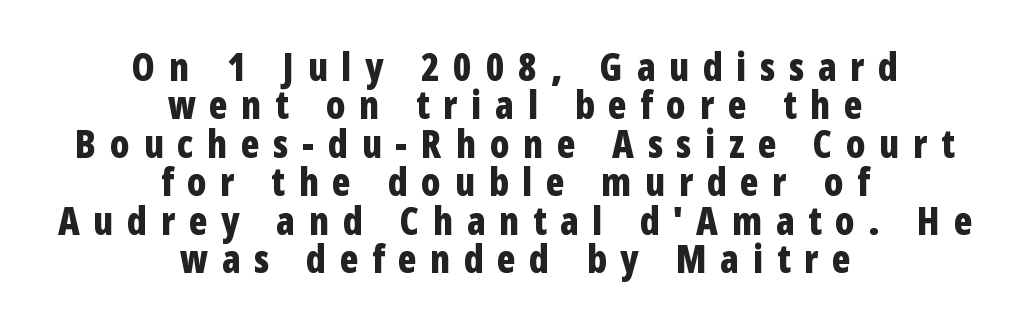
{"serif": "no", "italic": "no", "bold": "yes", "weight": "bold", "width": "condensed", "stroke_contrast": "low", "x_height": "medium", "monospaced": "no", "underline": "no", "align": "center", "line_spacing": "tight", "line_spacing_ratio": 1.01, "letter_spacing": "wide", "letter_spacing_em": 0.36, "glyph_px": 38}
